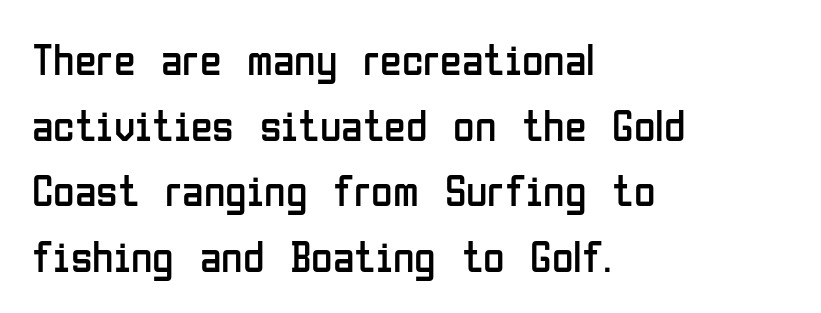
The image shows 44 px regular-weight, condensed sans-serif type, upright; set left-aligned, normal line spacing (1.49x), normal letter spacing, not underlined; low stroke contrast and a medium x-height.
